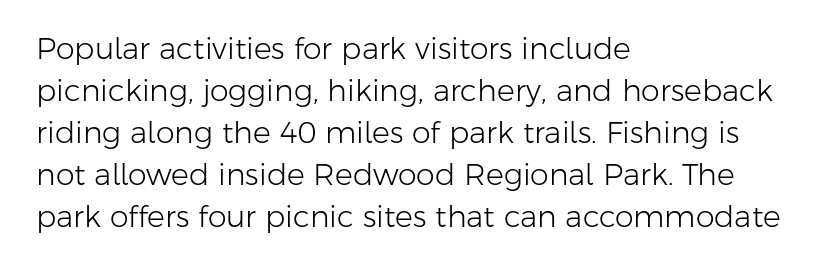
{"serif": "no", "italic": "no", "bold": "no", "weight": "light", "width": "normal", "stroke_contrast": "low", "x_height": "medium", "monospaced": "no", "underline": "no", "align": "left", "line_spacing": "normal", "line_spacing_ratio": 1.4, "letter_spacing": "normal", "letter_spacing_em": 0.0, "glyph_px": 30}
